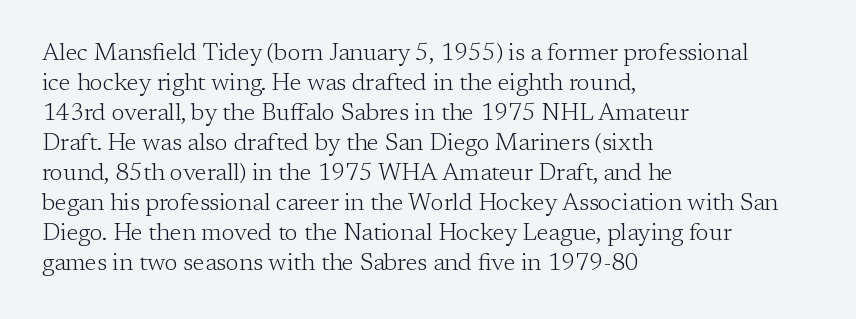
The image shows 24 px text type, upright; set left-aligned, normal line spacing (1.25x), normal letter spacing, not underlined.
